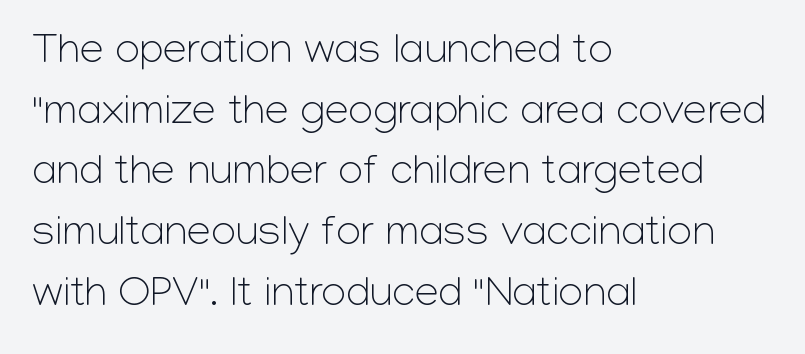
Q: Is the text bold? A: No.
Q: Is the text italic (slanted)? A: No, it is upright.
Q: Is the typeface a serif or a sans-serif typeface? A: Sans-serif.
Q: Is the text underlined? A: No.
Q: How is the paragraph aligned? A: Left-aligned.
Q: Is the spacing between letters normal or unusually wide? A: Normal.
Q: Is the spacing between lines tight, normal or loose? A: Normal.
Q: Width (condensed, normal, or wide)? A: Normal.
Q: Stroke contrast? A: Low.
Q: x-height? A: Medium.
Q: Monospaced? A: No.
